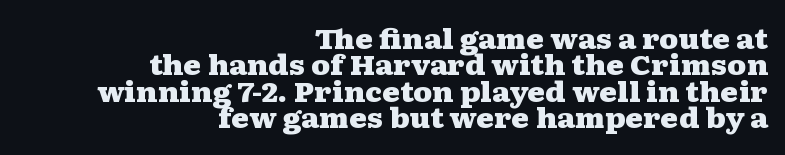
The gap between lines stays unmarked. Thick stems and heavy bowls — unmistakably bold. The type sits square on the baseline with zero lean. Caption: standard tracking, unaltered.
